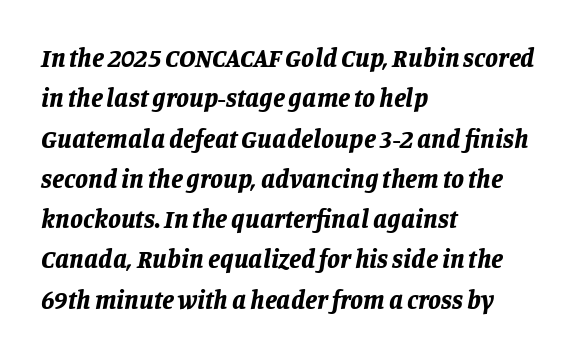
The image shows 26 px bold type, italic (leaning right); set left-aligned, normal line spacing (1.55x), normal letter spacing, not underlined.
